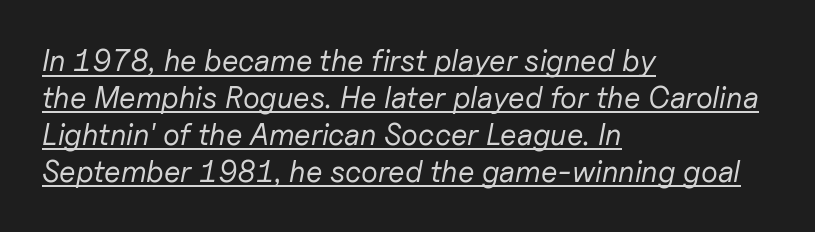
The image shows 30 px regular-weight type, italic (leaning right); set left-aligned, line spacing 1.23x, normal letter spacing, underlined; low stroke contrast and a medium x-height.
